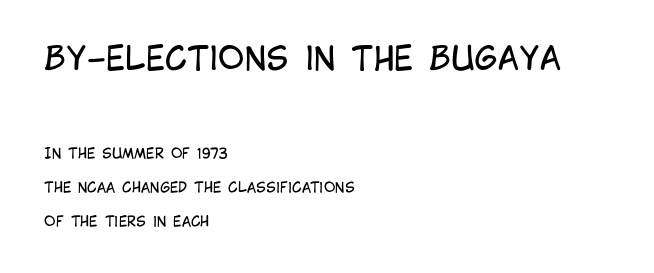
Q: Is the text bold? A: No.
Q: Is the text italic (slanted)? A: No, it is upright.
Q: Is the typeface a serif or a sans-serif typeface? A: Sans-serif.
Q: Is the text underlined? A: No.
Q: How is the paragraph aligned? A: Left-aligned.
Q: Is the spacing between letters normal or unusually wide? A: Normal.
Q: Is the spacing between lines tight, normal or loose? A: Loose.
Q: Which block of text is set in a larger size, the first (top) or the second (bottom)? A: The first (top) one.
Q: Width (condensed, normal, or wide)? A: Condensed.
Q: Stroke contrast? A: Low.
Q: x-height? A: Large.
Q: Monospaced? A: No.
